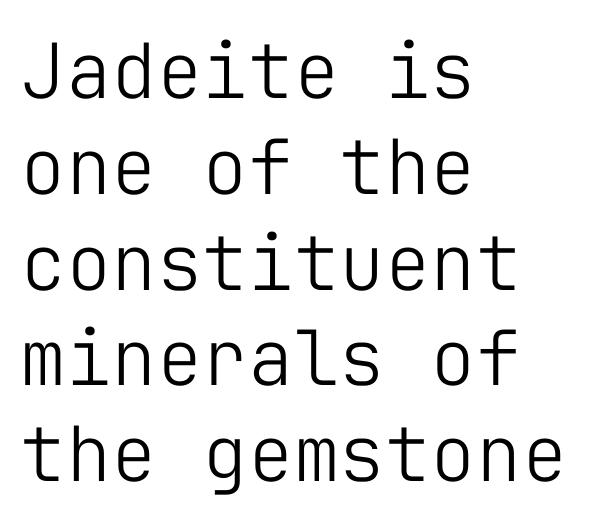
{"serif": "no", "italic": "no", "bold": "no", "weight": "light", "width": "normal", "stroke_contrast": "low", "x_height": "medium", "monospaced": "yes", "underline": "no", "align": "left", "line_spacing": "normal", "line_spacing_ratio": 1.26, "letter_spacing": "normal", "letter_spacing_em": 0.0, "glyph_px": 76}
